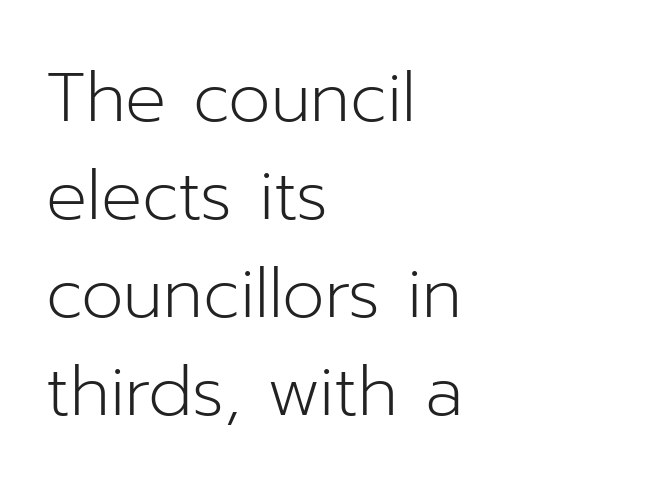
Leading: standard. Teacher's note: observe the even left margin — that is flush-left alignment. These lines are composed in type without serifs. Think of a printed novel: that variable character pitch is what you see here. Lines of text with bare space underneath. This sample uses plain, unmodified letter spacing.
